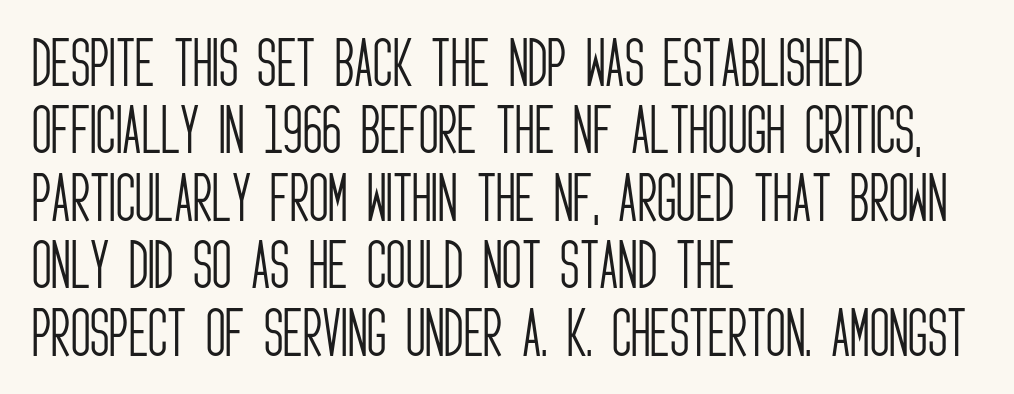
The image shows 54 px light, condensed sans-serif type, upright; set left-aligned, normal line spacing (1.25x), normal letter spacing, not underlined; low stroke contrast and a large x-height.
